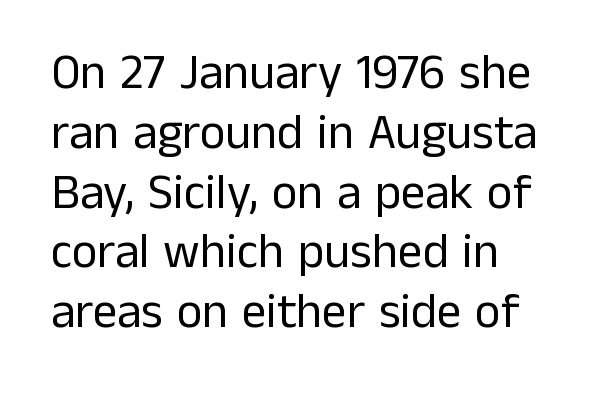
{"serif": "no", "italic": "no", "bold": "no", "weight": "regular", "width": "normal", "stroke_contrast": "low", "x_height": "medium", "monospaced": "no", "underline": "no", "align": "left", "line_spacing_ratio": 1.22, "letter_spacing": "normal", "letter_spacing_em": 0.0, "glyph_px": 49}
